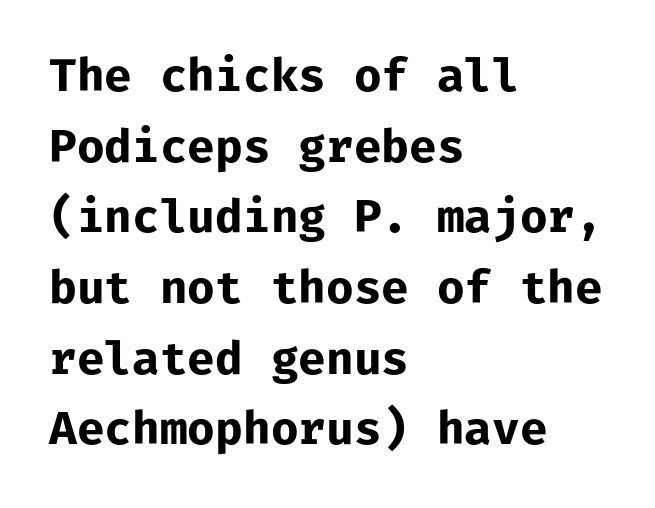
The image shows 45 px bold sans-serif type, upright, monospaced; set left-aligned, normal line spacing (1.57x), normal letter spacing, not underlined; low stroke contrast and a medium x-height.
